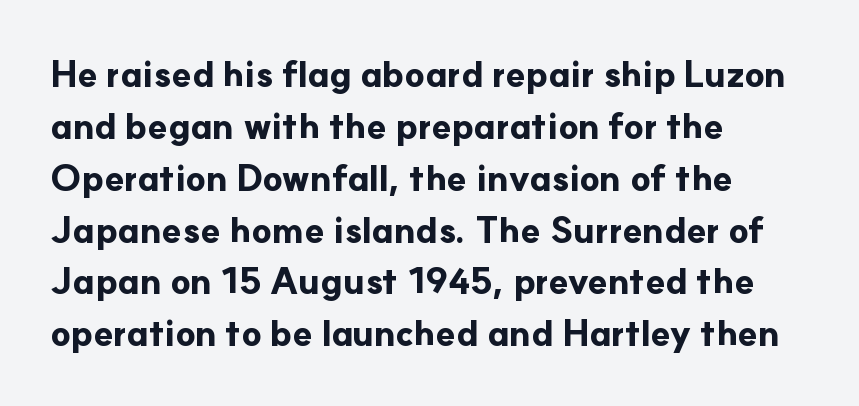
Beneath every word, the page is bare. Is this a fixed-width face? No — the glyphs have proportional, varying widths. Honestly, the letter spacing is just normal — you wouldn't notice it. The letters carry no serifs — their stems end cleanly without finishing strokes. This sample keeps an unexceptional amount of space between lines.
